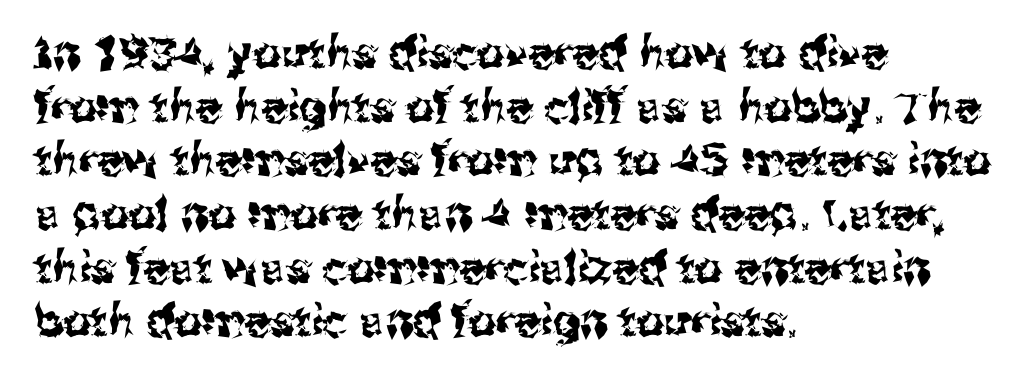
{"serif": "no", "italic": "no", "width": "normal", "stroke_contrast": "medium", "x_height": "medium", "monospaced": "no", "underline": "no", "align": "left", "line_spacing_ratio": 1.22, "letter_spacing": "normal", "letter_spacing_em": 0.0, "glyph_px": 44}
